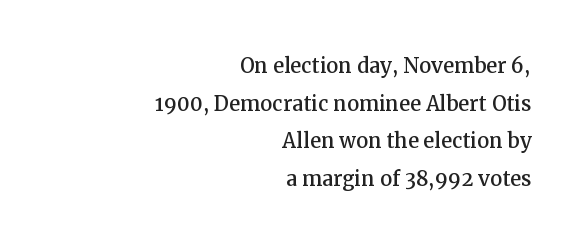
This block has exactly the height ordinary leading produces. The axis of the letterforms is exactly vertical. Beneath every word, the page is bare. The rendering keeps characters at their native spacing.
